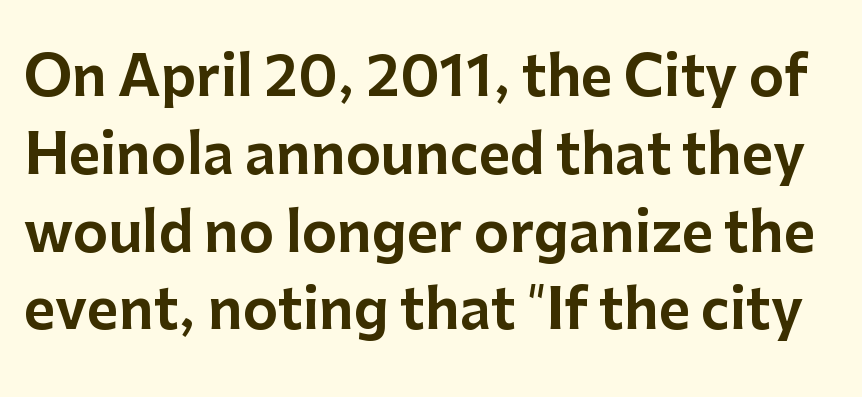
The image shows 54 px sans-serif type, upright; set normal line spacing (1.44x), normal letter spacing, not underlined; low stroke contrast and a medium x-height.
